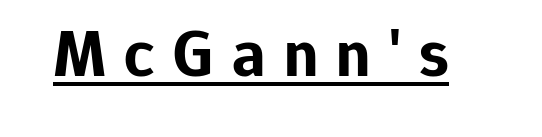
Q: Is the text bold? A: Yes.
Q: Is the text italic (slanted)? A: No, it is upright.
Q: Is the typeface a serif or a sans-serif typeface? A: Sans-serif.
Q: Is the text underlined? A: Yes.
Q: Is the spacing between letters normal or unusually wide? A: Unusually wide.
Q: Width (condensed, normal, or wide)? A: Normal.
Q: Stroke contrast? A: Low.
Q: x-height? A: Medium.
Q: Monospaced? A: No.
